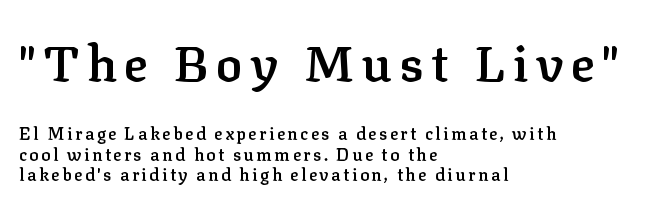
{"serif": "yes", "italic": "no", "bold": "semi", "weight": "semibold", "width": "normal", "stroke_contrast": "low", "x_height": "medium", "monospaced": "no", "underline": "no", "align": "left", "line_spacing_ratio": 1.19, "larger_block": "first", "size_ratio": 2.94, "glyph_px": 50}
